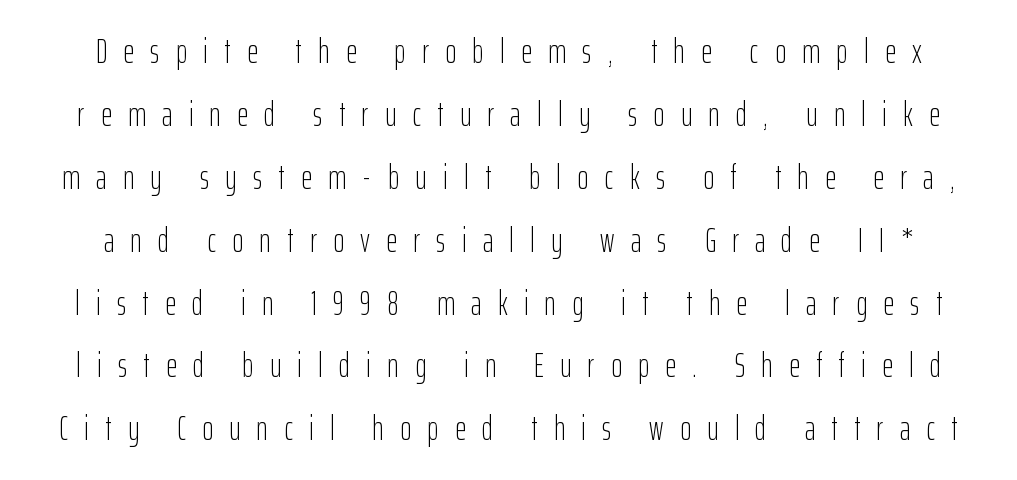
{"serif": "no", "italic": "no", "bold": "no", "weight": "light", "width": "condensed", "stroke_contrast": "low", "x_height": "medium", "monospaced": "no", "underline": "no", "line_spacing_ratio": 1.85, "letter_spacing": "wide", "letter_spacing_em": 0.48, "glyph_px": 34}
